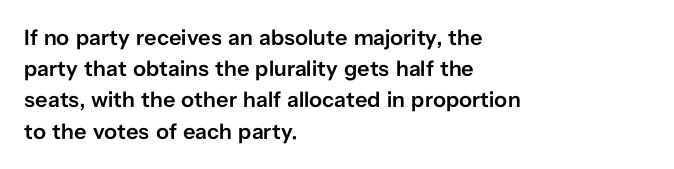
The image shows 22 px text type, upright; set left-aligned, normal line spacing (1.42x), normal letter spacing, not underlined.
